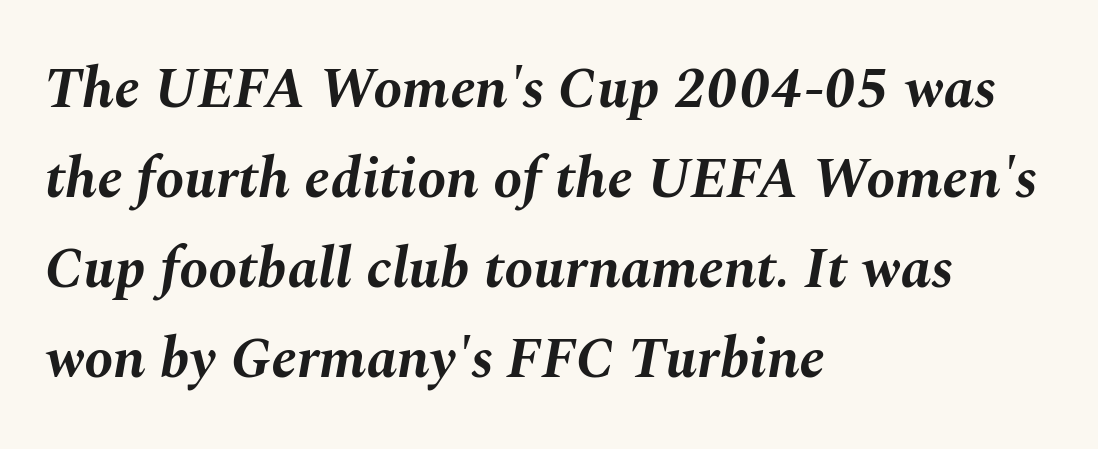
Italic: yes, the glyphs are oblique. The paragraph shown leans on its left margin. This is heavy type, rendered in bold. Do the characters align in a grid? No, the font is proportional. The rows are spaced the way most documents space them. The tracking reads as untouched default to a designer's eye.
